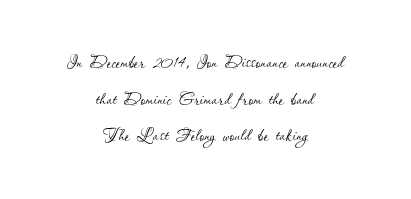
The image shows 23 px text type; set centered, normal line spacing (1.59x), normal letter spacing, not underlined.
